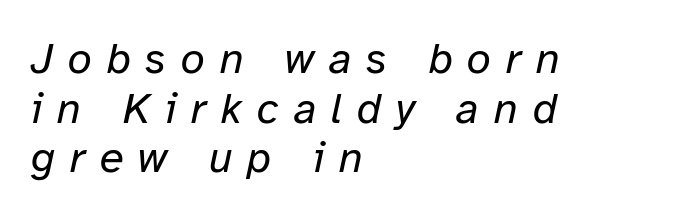
The image shows 44 px regular-weight type, italic (leaning right); set left-aligned, tight line spacing (1.13x), unusually wide letter spacing (+0.33 em), not underlined; low stroke contrast and a medium x-height.
